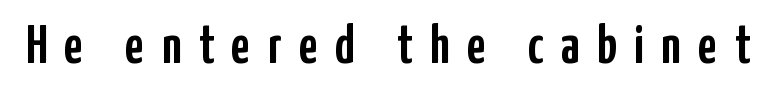
The passage shown is typed in a proportional face where columns would drift. There is plenty of visible air inserted between adjacent glyphs. What kind of face is this? One without serifs — a sans. Any mark beneath the type? The region is blank. A typesetter would mark this as roman, not italic.
